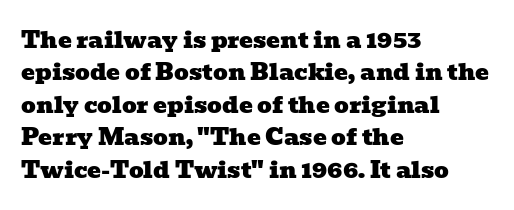
Q: Is the text underlined? A: No.
Q: How is the paragraph aligned? A: Left-aligned.
Q: Is the spacing between letters normal or unusually wide? A: Normal.
Q: Is the spacing between lines tight, normal or loose? A: Normal.
